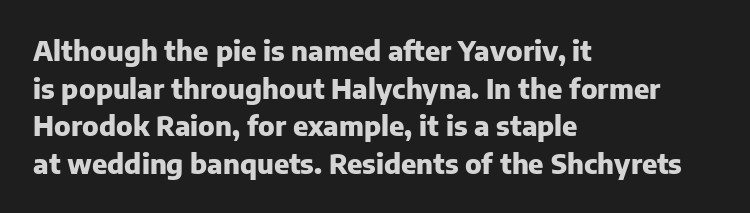
Its strokes are broad and dark, the hallmark of bold type. The letterforms sit shoulder to shoulder at normal distance. Horizontal alignment here is leftward, the default for most running prose. Each new line begins a customary step beneath the previous one. Has an underline been added? It has not. Characters remain perfectly vertical along every line.
